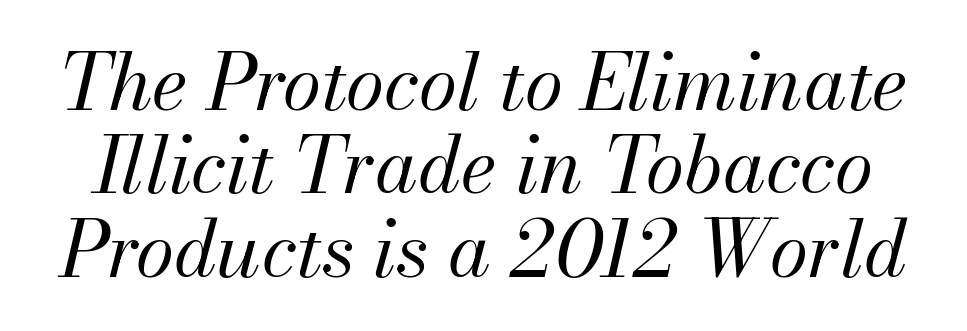
Does extra space separate the letters? No, they use regular spacing. Posture: slanted. The space directly below the letters is spotless. Leading is clearly below the norm, producing a dense column. Think standard paragraph weight, or any step lighter than that. You could not count columns in this text — the font is proportionally spaced.
